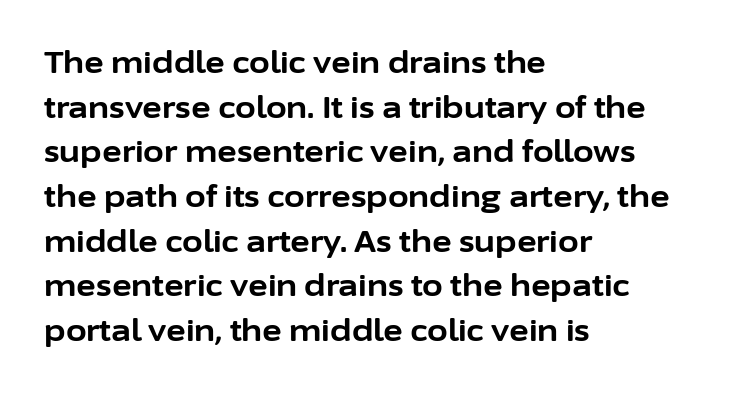
{"serif": "no", "italic": "no", "bold": "yes", "weight": "bold", "width": "normal", "stroke_contrast": "low", "x_height": "medium", "monospaced": "no", "underline": "no", "align": "left", "line_spacing": "normal", "line_spacing_ratio": 1.49, "letter_spacing": "normal", "letter_spacing_em": 0.0, "glyph_px": 30}
